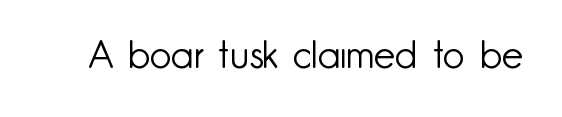
The image shows 38 px light sans-serif type, upright; set normal letter spacing, not underlined; low stroke contrast and a small x-height.
